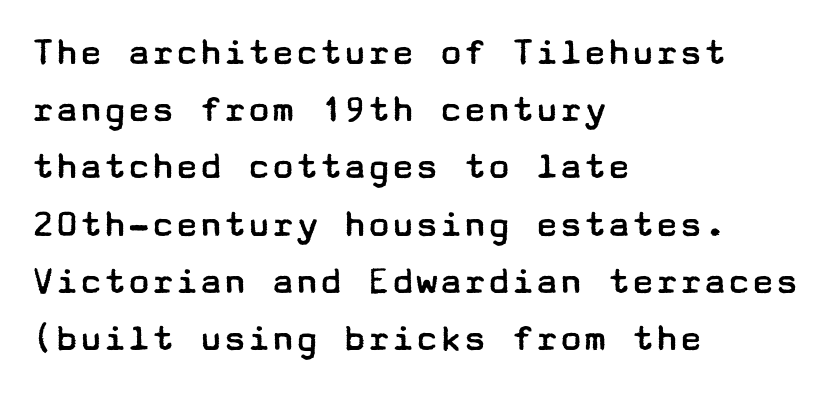
The image shows 40 px regular-weight, wide sans-serif type, upright; set left-aligned, normal line spacing (1.43x), normal letter spacing, not underlined; low stroke contrast and a medium x-height.
